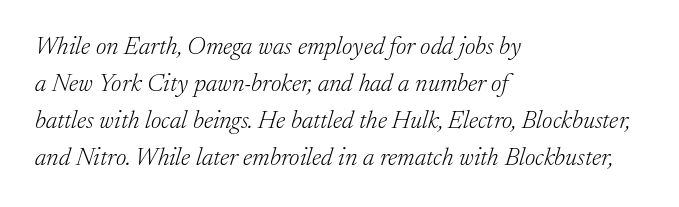
The image shows 25 px text type, italic (leaning right); set left-aligned, normal line spacing (1.48x), normal letter spacing, not underlined.
